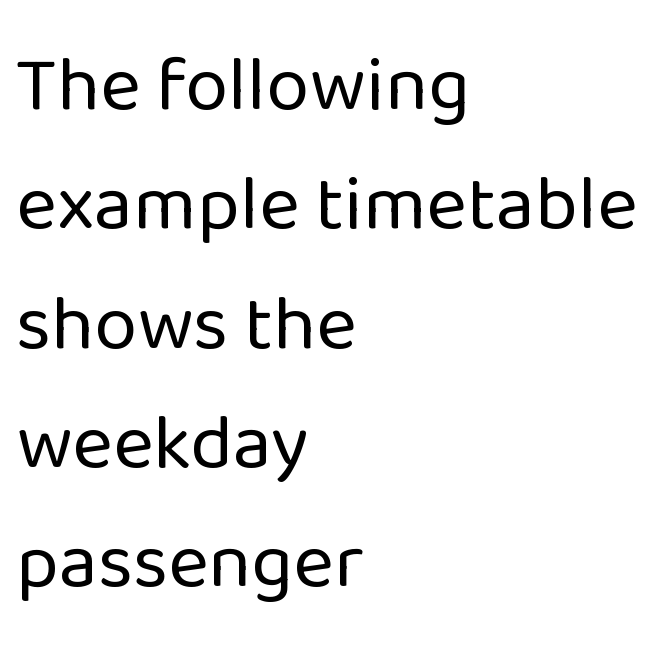
The image shows 78 px regular-weight sans-serif type, upright; set left-aligned, normal line spacing (1.53x), normal letter spacing, not underlined; low stroke contrast and a medium x-height.
